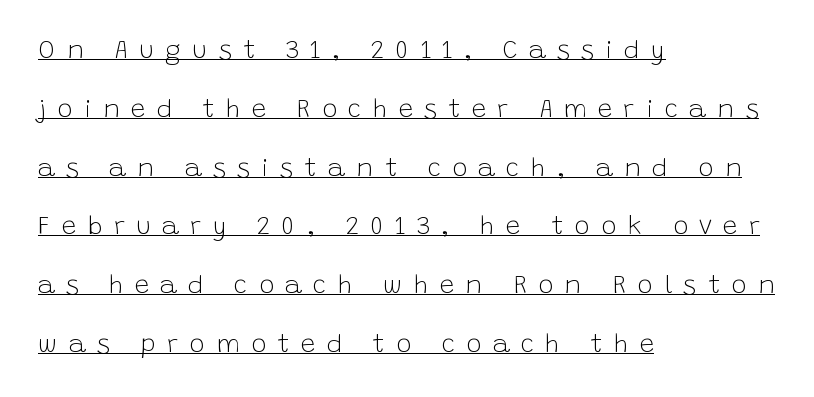
The image shows 26 px text type, upright; set left-aligned, loose line spacing (2.26x), unusually wide letter spacing (+0.43 em), underlined.
